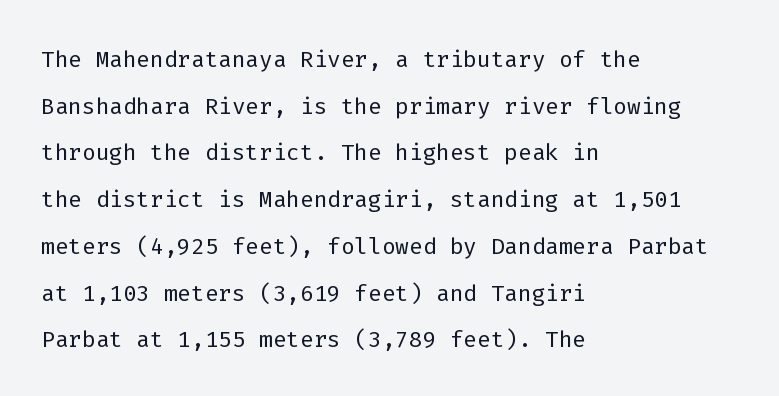
The image shows 32 px light sans-serif type, upright, monospaced; set left-aligned, normal line spacing (1.46x), normal letter spacing, not underlined; low stroke contrast and a medium x-height.
